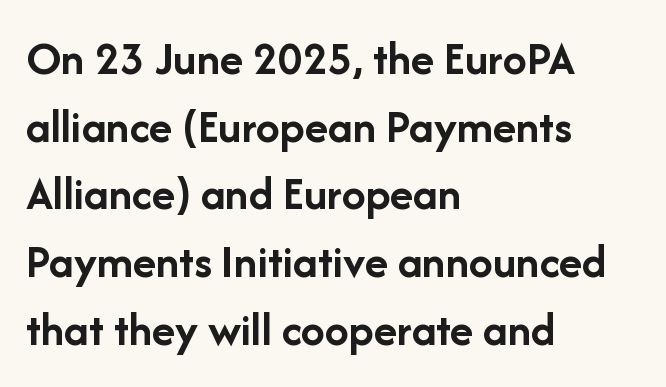
{"serif": "no", "italic": "no", "bold": "yes", "weight": "semibold", "width": "normal", "stroke_contrast": "low", "x_height": "medium", "monospaced": "no", "underline": "no", "align": "left", "line_spacing": "normal", "line_spacing_ratio": 1.41, "letter_spacing": "normal", "letter_spacing_em": 0.0, "glyph_px": 48}
